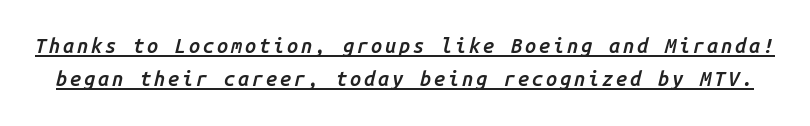
Q: Is the text bold? A: Semi-bold.
Q: Is the text italic (slanted)? A: Yes, it leans right by about 14 degrees.
Q: Is the text underlined? A: Yes.
Q: Is the spacing between lines tight, normal or loose? A: Normal.
